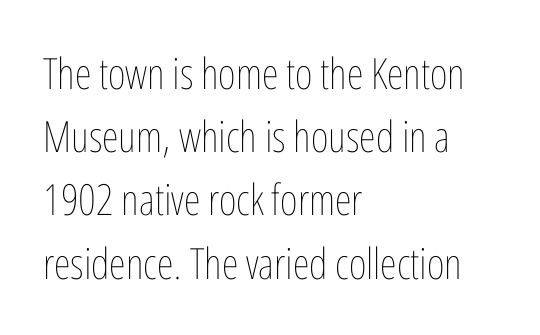
The image shows 43 px thin, condensed type, upright; set left-aligned, normal line spacing (1.47x), normal letter spacing, not underlined; low stroke contrast and a medium x-height.
